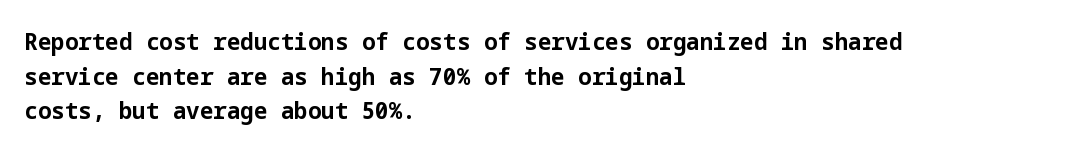
Rule under the text: the space is simply empty. Nothing unusual about the tracking: characters are spaced as the font intends. Leading: standard. This sample uses an upright cut, with every glyph sitting square on the baseline. Set as a true bold cut, around the 700 mark. Line beginnings align vertically; line endings do not.
